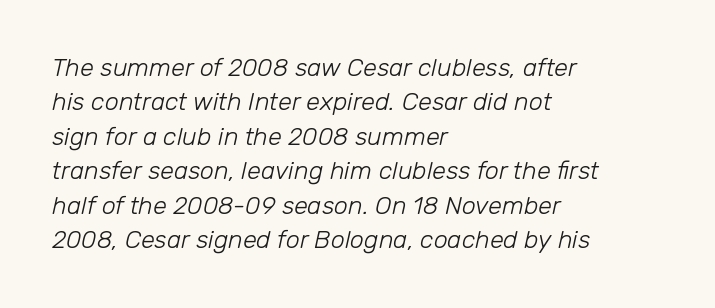
{"italic": "yes", "lean": "right", "slant_degrees": 12, "bold": "no", "underline": "no", "align": "left", "line_spacing": "normal", "line_spacing_ratio": 1.38, "letter_spacing": "normal", "letter_spacing_em": 0.0, "glyph_px": 25}
